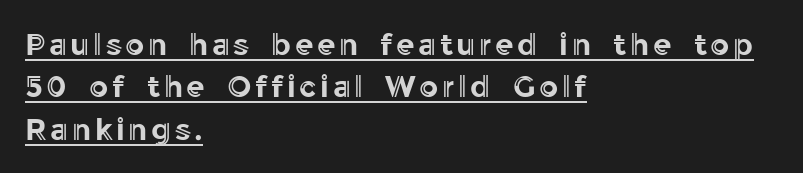
The image shows 30 px text type, upright; set left-aligned, normal line spacing (1.41x), underlined; a medium x-height.
